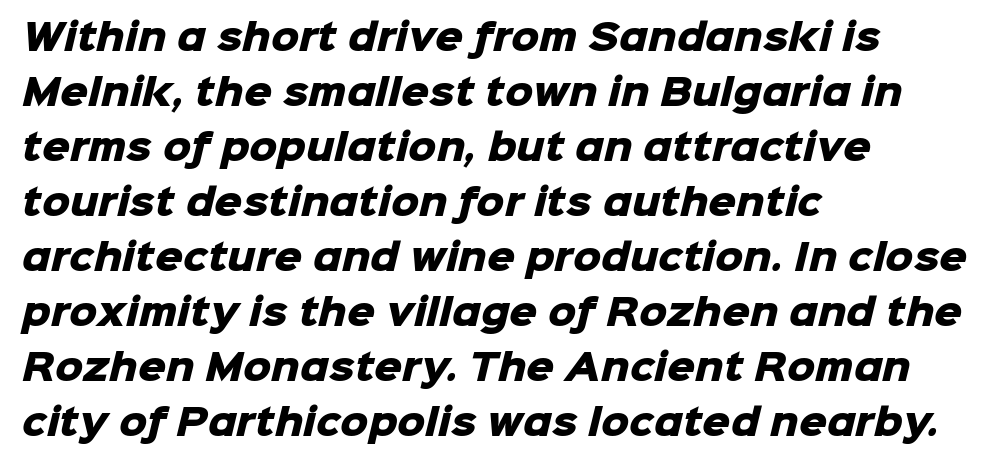
{"serif": "no", "bold": "yes", "weight": "heavy", "width": "normal", "stroke_contrast": "low", "x_height": "medium", "monospaced": "no", "underline": "no", "align": "left", "line_spacing": "normal", "line_spacing_ratio": 1.57, "letter_spacing": "normal", "letter_spacing_em": 0.0, "glyph_px": 35}
